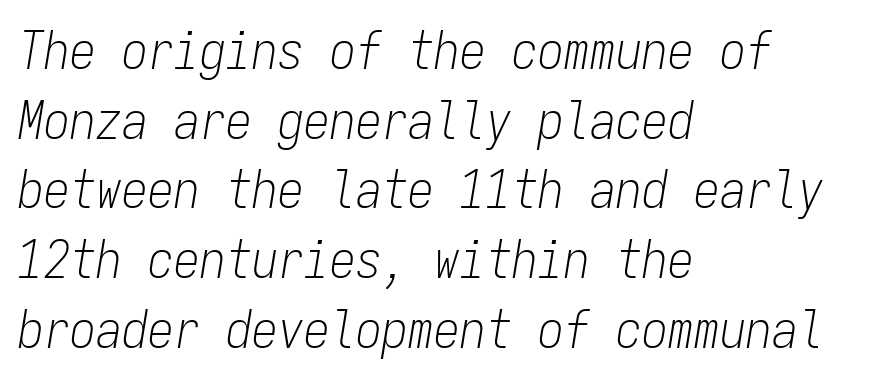
Q: Is the text bold? A: No.
Q: Is the text italic (slanted)? A: Yes, it leans right by about 9 degrees.
Q: Is the text underlined? A: No.
Q: How is the paragraph aligned? A: Left-aligned.
Q: Is the spacing between letters normal or unusually wide? A: Normal.
Q: Is the spacing between lines tight, normal or loose? A: Normal.
Q: Width (condensed, normal, or wide)? A: Condensed.
Q: Stroke contrast? A: Low.
Q: x-height? A: Medium.
Q: Monospaced? A: Yes.
